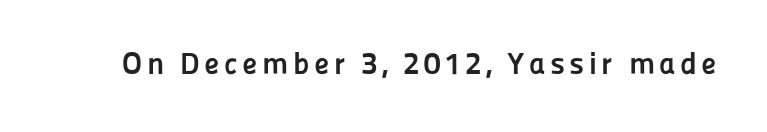
The rendering uses a bold face; every stroke is thick and dark. Varying glyph widths throughout — classic text-font behaviour. The designer went with a sans here, leaving each stem footless. The lettering stays uniformly vertical, giving the passage a roman look.
